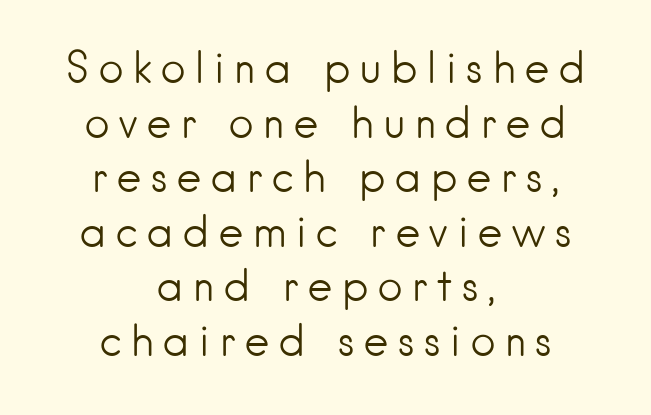
{"serif": "no", "italic": "no", "bold": "no", "weight": "light", "width": "normal", "stroke_contrast": "low", "x_height": "small", "monospaced": "no", "underline": "no", "align": "center", "line_spacing_ratio": 1.24, "glyph_px": 44}
